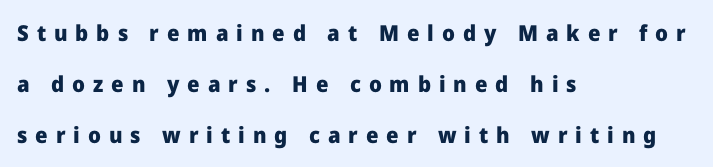
{"italic": "no", "bold": "yes", "underline": "no", "align": "left", "line_spacing": "loose", "line_spacing_ratio": 2.31, "letter_spacing": "wide", "letter_spacing_em": 0.36, "glyph_px": 22}
